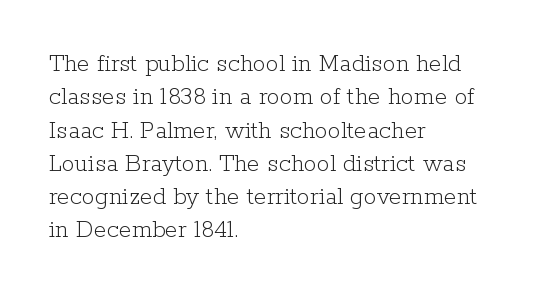
{"italic": "no", "bold": "no", "underline": "no", "align": "left", "line_spacing": "normal", "line_spacing_ratio": 1.28, "letter_spacing": "normal", "letter_spacing_em": 0.0, "glyph_px": 26}
